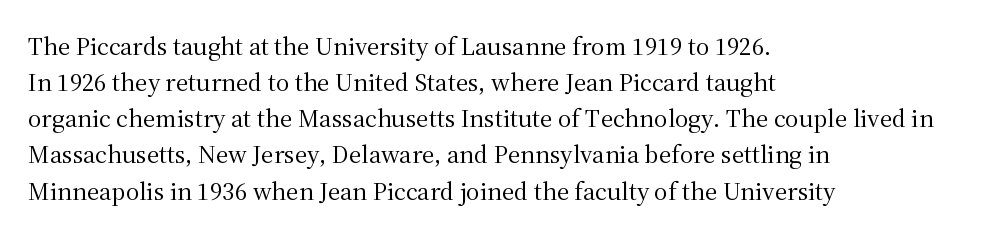
{"italic": "no", "bold": "no", "underline": "no", "align": "left", "line_spacing": "normal", "line_spacing_ratio": 1.39, "letter_spacing": "normal", "letter_spacing_em": 0.0, "glyph_px": 26}
